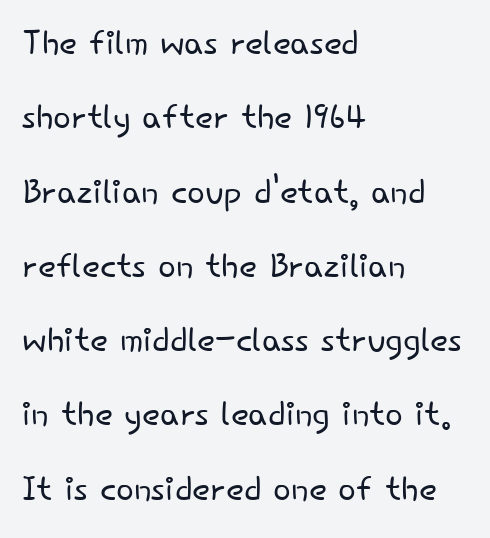
The image shows 47 px light sans-serif type, upright; set left-aligned, normal line spacing (1.58x), normal letter spacing, not underlined; low stroke contrast and a small x-height.
